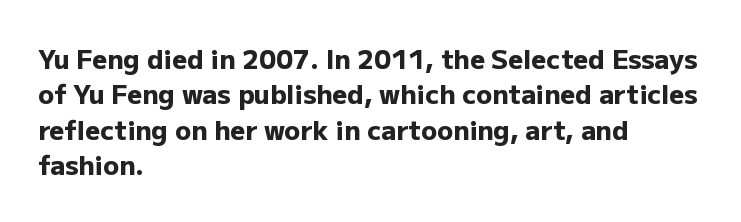
The image shows 26 px bold type, upright; set left-aligned, normal line spacing (1.36x), normal letter spacing, not underlined.
